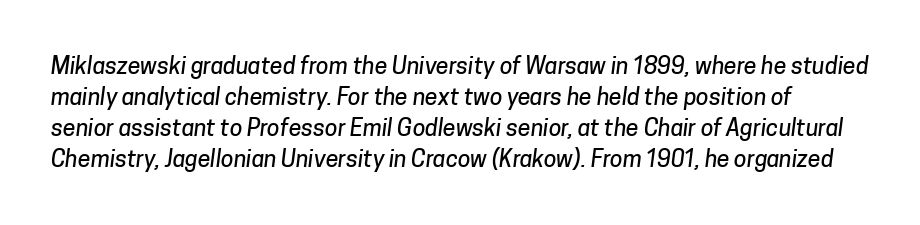
Q: Is the text underlined? A: No.
Q: Is the spacing between letters normal or unusually wide? A: Normal.
Q: Is the spacing between lines tight, normal or loose? A: Normal.
